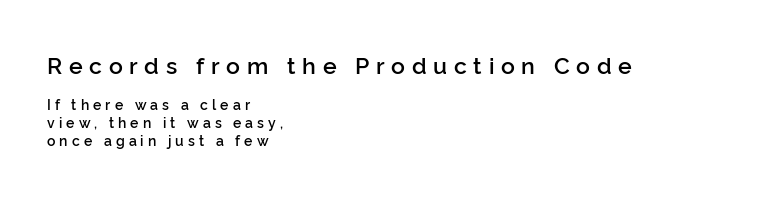
Q: Is the text bold? A: Semi-bold.
Q: Is the text italic (slanted)? A: No, it is upright.
Q: Is the text underlined? A: No.
Q: How is the paragraph aligned? A: Left-aligned.
Q: Is the spacing between letters normal or unusually wide? A: Unusually wide.
Q: Is the spacing between lines tight, normal or loose? A: Normal.
Q: Which block of text is set in a larger size, the first (top) or the second (bottom)? A: The first (top) one.
